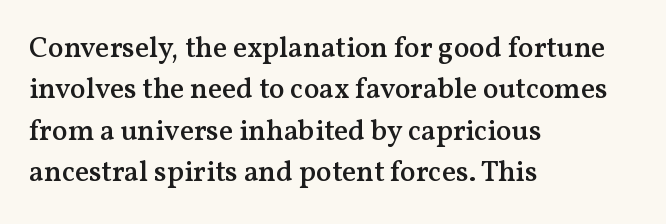
Q: Is the text bold? A: Semi-bold.
Q: Is the text italic (slanted)? A: No, it is upright.
Q: Is the typeface a serif or a sans-serif typeface? A: Serif.
Q: Is the text underlined? A: No.
Q: How is the paragraph aligned? A: Left-aligned.
Q: Is the spacing between letters normal or unusually wide? A: Normal.
Q: Is the spacing between lines tight, normal or loose? A: Normal.
Q: Width (condensed, normal, or wide)? A: Normal.
Q: Stroke contrast? A: Medium.
Q: x-height? A: Medium.
Q: Monospaced? A: No.
